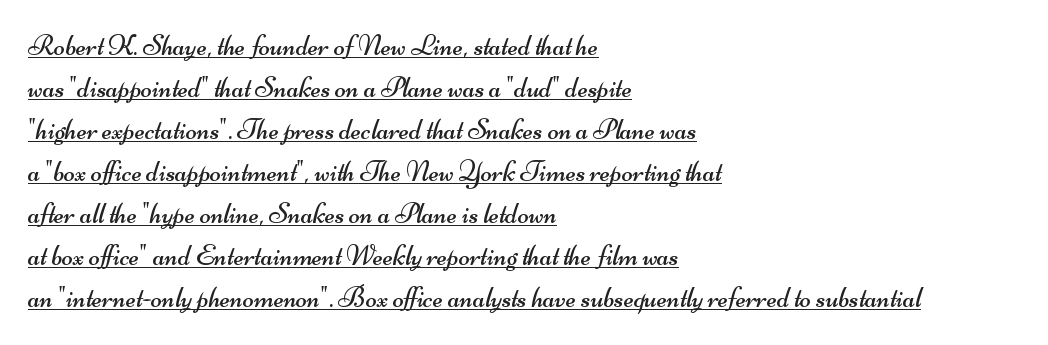
{"serif": "no", "bold": "no", "weight": "regular", "width": "wide", "stroke_contrast": "medium", "x_height": "small", "monospaced": "no", "underline": "yes", "align": "left", "line_spacing": "normal", "line_spacing_ratio": 1.45, "letter_spacing": "normal", "letter_spacing_em": 0.0, "glyph_px": 29}
